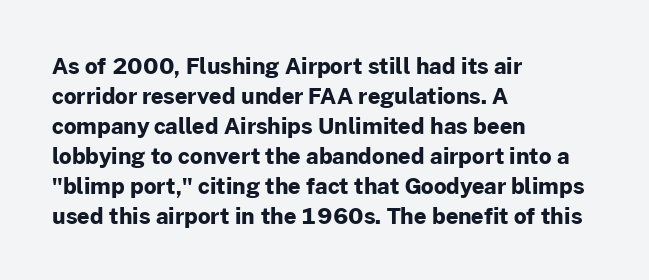
Q: Is the text bold? A: Yes.
Q: Is the text italic (slanted)? A: No, it is upright.
Q: Is the text underlined? A: No.
Q: How is the paragraph aligned? A: Left-aligned.
Q: Is the spacing between letters normal or unusually wide? A: Normal.
Q: Is the spacing between lines tight, normal or loose? A: Normal.
